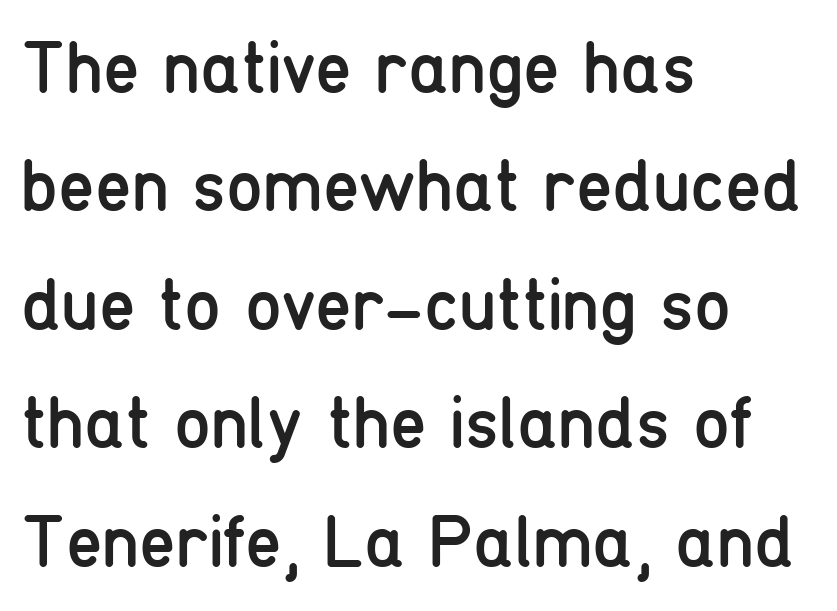
{"serif": "no", "italic": "no", "bold": "no", "weight": "regular", "width": "condensed", "stroke_contrast": "low", "x_height": "medium", "monospaced": "no", "underline": "no", "align": "left", "line_spacing": "normal", "line_spacing_ratio": 1.6, "letter_spacing": "normal", "letter_spacing_em": 0.0, "glyph_px": 74}
